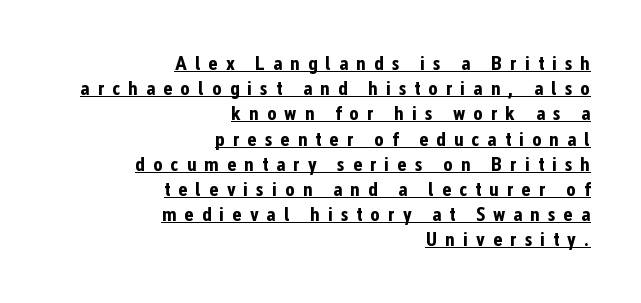
Q: Is the text bold? A: Yes.
Q: Is the text italic (slanted)? A: No, it is upright.
Q: Is the text underlined? A: Yes.
Q: How is the paragraph aligned? A: Right-aligned.
Q: Is the spacing between letters normal or unusually wide? A: Unusually wide.
Q: Is the spacing between lines tight, normal or loose? A: Normal.
